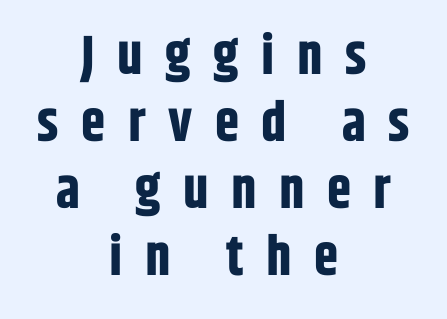
Summary of weight: heavy, a full bold. Here the designer chose a conventional face with non-uniform glyph widths. Observe the absence of serifs on each vertical stroke in this sample. The passage is arranged like a title page — every line centered.
